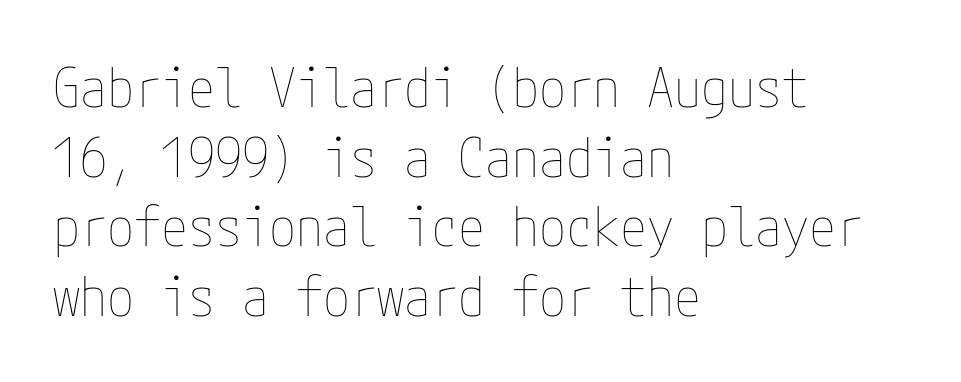
Q: Is the text bold? A: No.
Q: Is the text italic (slanted)? A: No, it is upright.
Q: Is the text underlined? A: No.
Q: How is the paragraph aligned? A: Left-aligned.
Q: Is the spacing between letters normal or unusually wide? A: Normal.
Q: Is the spacing between lines tight, normal or loose? A: Normal.
Q: Width (condensed, normal, or wide)? A: Condensed.
Q: Stroke contrast? A: Low.
Q: x-height? A: Medium.
